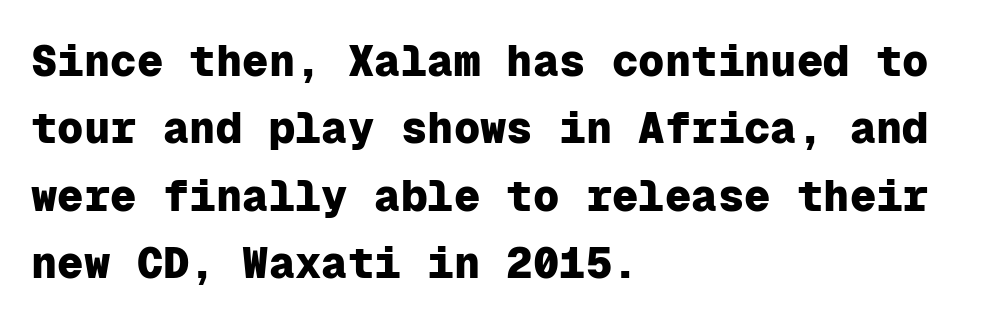
{"serif": "no", "italic": "no", "bold": "yes", "weight": "heavy", "width": "normal", "stroke_contrast": "low", "x_height": "medium", "monospaced": "yes", "underline": "no", "align": "left", "line_spacing": "normal", "line_spacing_ratio": 1.53, "letter_spacing": "normal", "letter_spacing_em": 0.0, "glyph_px": 44}
